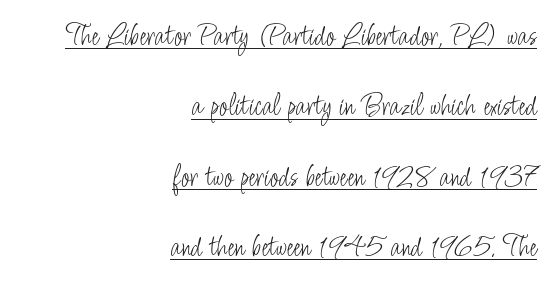
Line endings align vertically; line beginnings do not. The passage shown has conventional tracking throughout. Is this a heavy cut? Hardly; it is regular or lighter. Regarding leading, the lines here are spaced well apart. Does the type have serifs? No, each stem ends abruptly. Spacing verdict: proportional, widths tailored to each character.
